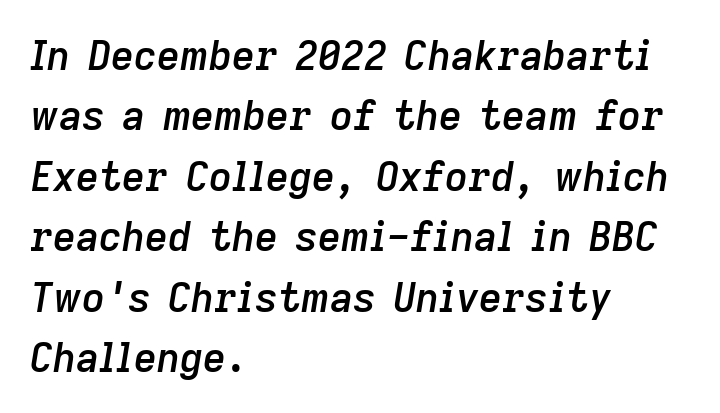
The sample has been set in demibold, a notch under bold. Characters follow at the spacing the type designer built in. This is oblique type, the kind used for emphasis or titles. The area under the type is left untouched.
